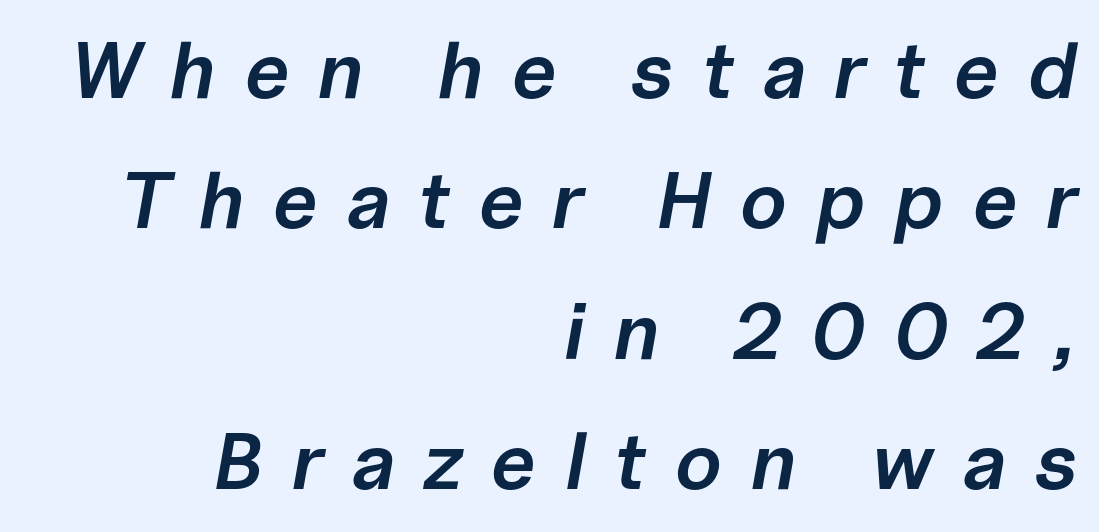
{"italic": "yes", "lean": "right", "slant_degrees": 10, "bold": "semi", "weight": "semibold", "width": "normal", "stroke_contrast": "low", "x_height": "medium", "monospaced": "no", "underline": "no", "align": "right", "line_spacing": "normal", "line_spacing_ratio": 1.63, "letter_spacing": "wide", "letter_spacing_em": 0.35, "glyph_px": 80}
